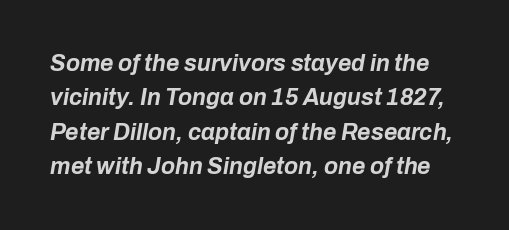
Q: Is the text bold? A: Yes.
Q: Is the text italic (slanted)? A: Yes, it leans right by about 10 degrees.
Q: Is the text underlined? A: No.
Q: Is the spacing between letters normal or unusually wide? A: Normal.
Q: Is the spacing between lines tight, normal or loose? A: Normal.
